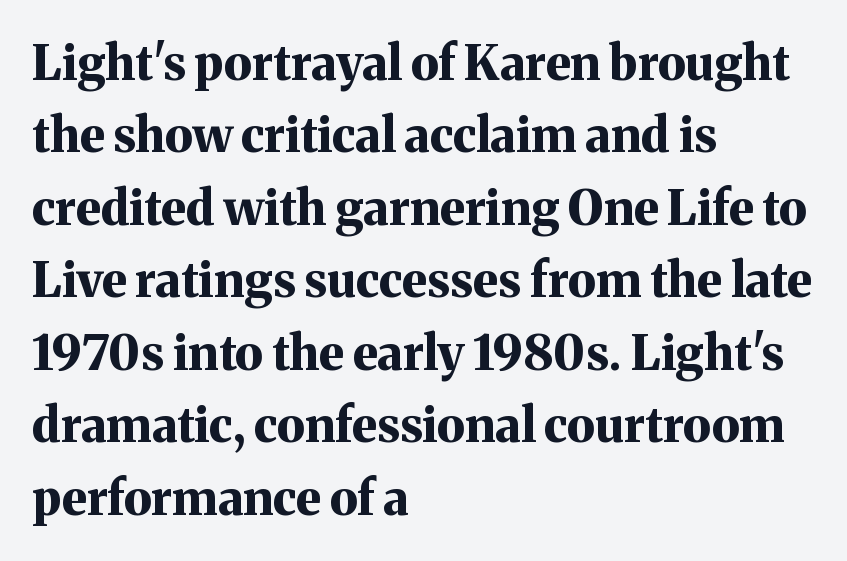
{"serif": "yes", "italic": "no", "bold": "yes", "weight": "bold", "width": "normal", "stroke_contrast": "medium", "x_height": "medium", "monospaced": "no", "underline": "no", "align": "left", "line_spacing": "normal", "line_spacing_ratio": 1.51, "letter_spacing": "normal", "letter_spacing_em": 0.0, "glyph_px": 48}
